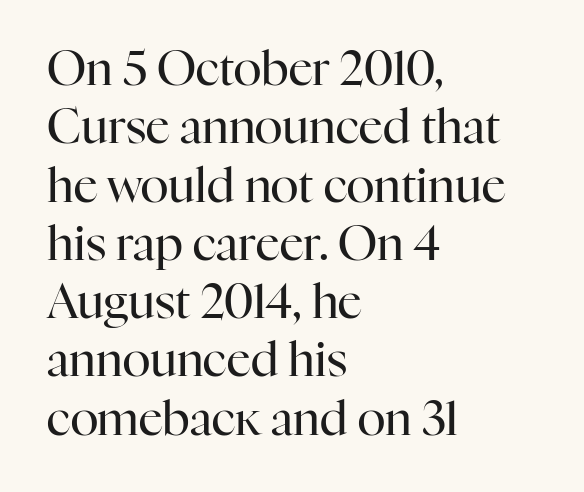
{"serif": "yes", "italic": "no", "bold": "no", "weight": "regular", "width": "normal", "stroke_contrast": "high", "x_height": "medium", "monospaced": "no", "underline": "no", "align": "left", "line_spacing_ratio": 1.24, "letter_spacing": "normal", "letter_spacing_em": 0.0, "glyph_px": 47}
